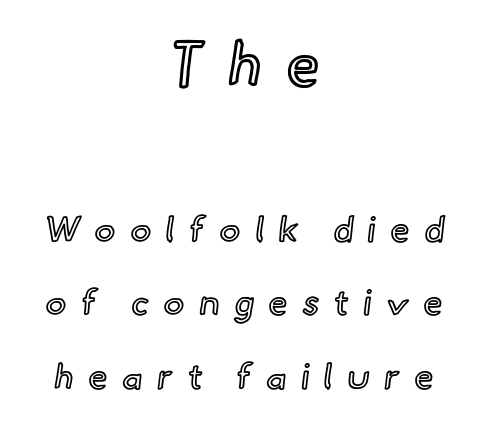
Q: Is the text italic (slanted)? A: Yes.
Q: Is the text underlined? A: No.
Q: How is the paragraph aligned? A: Centered.
Q: Is the spacing between letters normal or unusually wide? A: Unusually wide.
Q: Is the spacing between lines tight, normal or loose? A: Loose.
Q: Which block of text is set in a larger size, the first (top) or the second (bottom)? A: The first (top) one.
Q: Width (condensed, normal, or wide)? A: Normal.
Q: x-height? A: Small.
Q: Monospaced? A: No.
